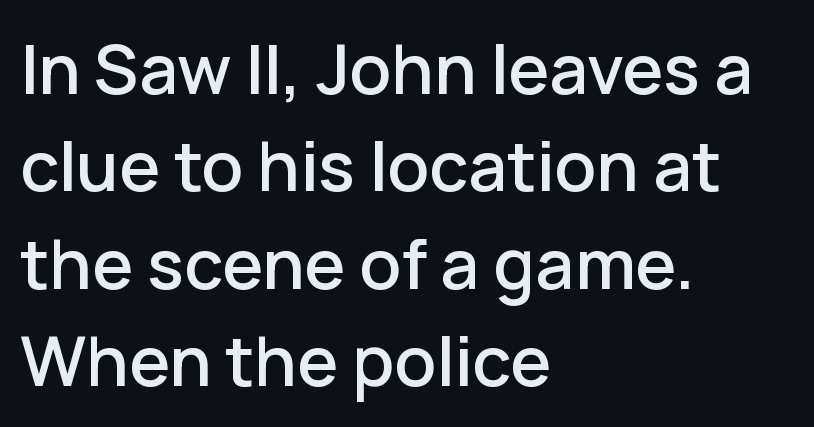
Teacher's note: observe the even left margin — that is flush-left alignment. The foot of each line stays bare and open. Proportional: the letters do not fall into vertical columns. Honestly, the letter spacing is just normal — you wouldn't notice it.
